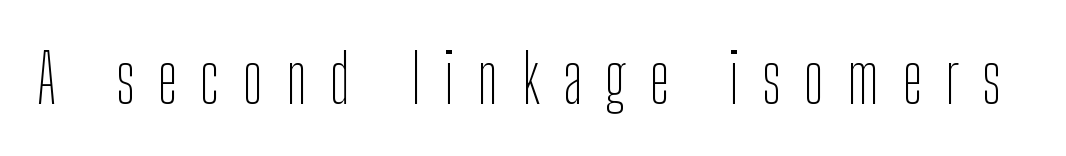
{"serif": "no", "italic": "no", "bold": "no", "weight": "thin", "width": "condensed", "stroke_contrast": "low", "x_height": "medium", "monospaced": "no", "underline": "no", "letter_spacing": "wide", "letter_spacing_em": 0.34, "glyph_px": 68}
